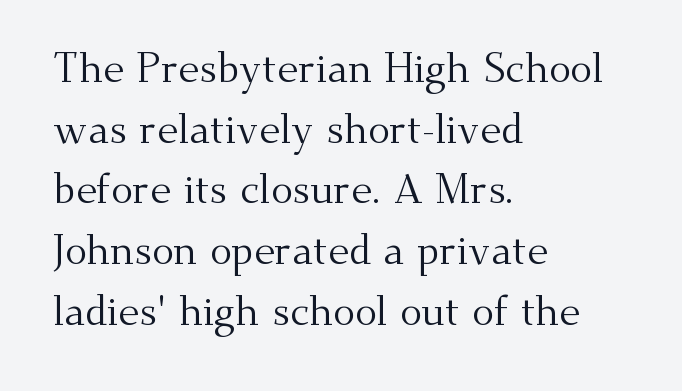
{"serif": "yes", "italic": "no", "bold": "no", "weight": "regular", "width": "normal", "stroke_contrast": "medium", "x_height": "small", "monospaced": "no", "underline": "no", "align": "left", "line_spacing": "normal", "line_spacing_ratio": 1.48, "letter_spacing": "normal", "letter_spacing_em": 0.0, "glyph_px": 41}
